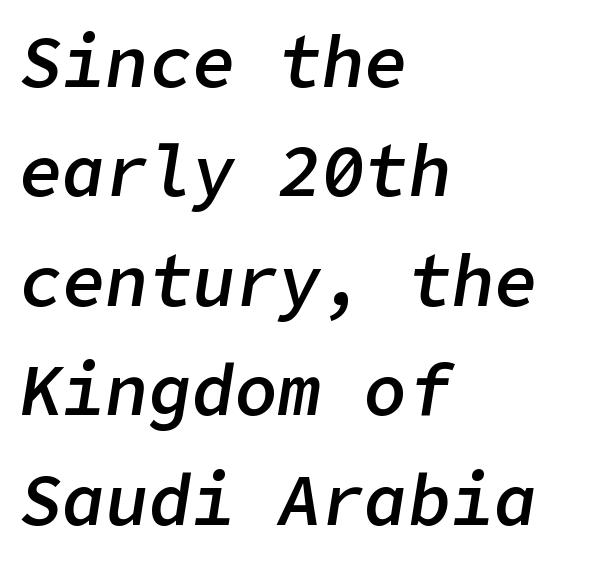
The glyphs are unaccompanied by any horizontal stroke below them. One glance says typical: line gaps are just what's usual. Teacher's note: observe the even left margin — that is flush-left alignment. Strokes here are thickened, but only to semibold level.
